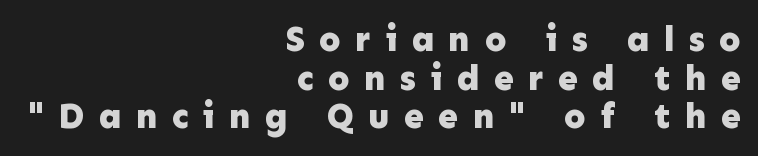
Q: Is the text bold? A: Yes.
Q: Is the text italic (slanted)? A: No, it is upright.
Q: Is the typeface a serif or a sans-serif typeface? A: Sans-serif.
Q: Is the text underlined? A: No.
Q: How is the paragraph aligned? A: Right-aligned.
Q: Is the spacing between letters normal or unusually wide? A: Unusually wide.
Q: Is the spacing between lines tight, normal or loose? A: Tight.
Q: Width (condensed, normal, or wide)? A: Normal.
Q: Stroke contrast? A: Low.
Q: x-height? A: Medium.
Q: Monospaced? A: No.
